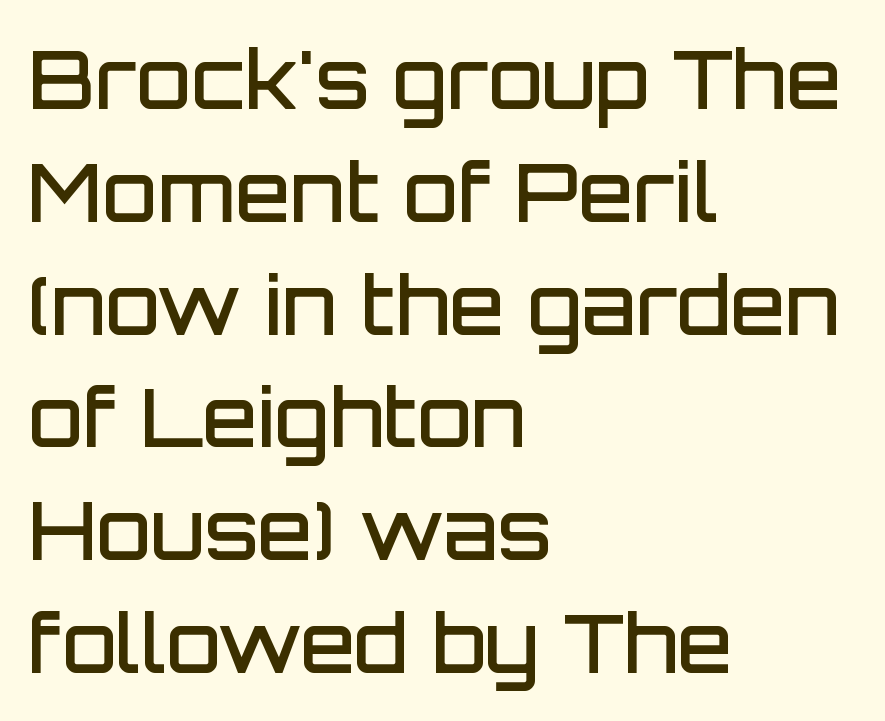
The image shows 80 px semibold sans-serif type, upright; set left-aligned, normal line spacing (1.41x), normal letter spacing, not underlined; low stroke contrast and a large x-height.
